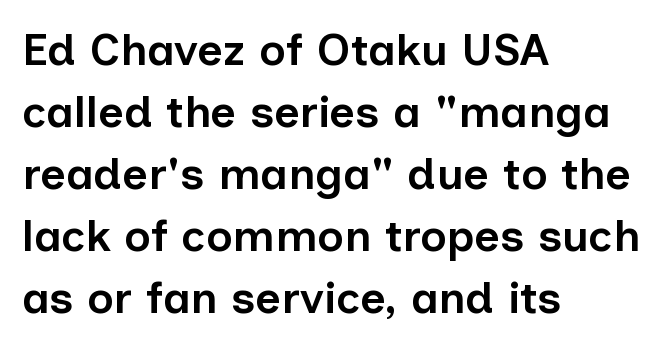
The space between consecutive lines is moderate. The rendering shows plain stroke endings on the letterforms — a sans-serif design. Character widths vary here, with narrow letters taking less room than wide ones. A semibold gives these letters moderate extra thickness, short of bold.
